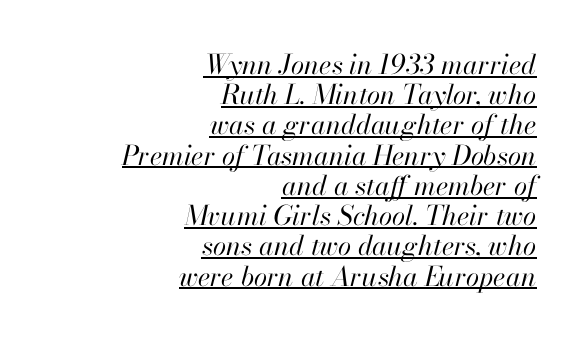
Q: Is the text bold? A: No.
Q: Is the text italic (slanted)? A: Yes, it leans right by about 13 degrees.
Q: Is the text underlined? A: Yes.
Q: How is the paragraph aligned? A: Right-aligned.
Q: Is the spacing between letters normal or unusually wide? A: Normal.
Q: Is the spacing between lines tight, normal or loose? A: Tight.
